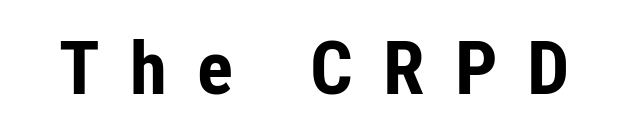
Q: Is the text bold? A: Yes.
Q: Is the text italic (slanted)? A: No, it is upright.
Q: Is the typeface a serif or a sans-serif typeface? A: Sans-serif.
Q: Is the text underlined? A: No.
Q: Is the spacing between letters normal or unusually wide? A: Unusually wide.
Q: Width (condensed, normal, or wide)? A: Condensed.
Q: Stroke contrast? A: Low.
Q: x-height? A: Medium.
Q: Monospaced? A: No.
